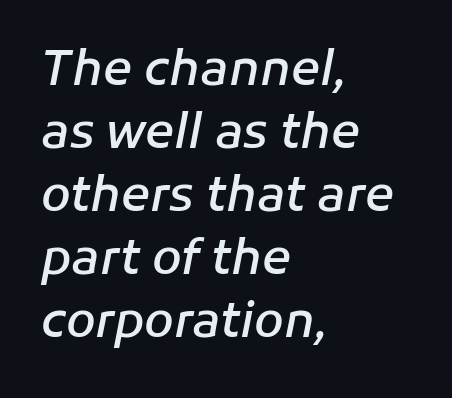
{"italic": "yes", "lean": "right", "slant_degrees": 11, "bold": "semi", "weight": "semibold", "width": "normal", "stroke_contrast": "low", "x_height": "medium", "monospaced": "no", "underline": "no", "align": "left", "line_spacing": "normal", "line_spacing_ratio": 1.31, "letter_spacing": "normal", "letter_spacing_em": 0.0, "glyph_px": 48}
